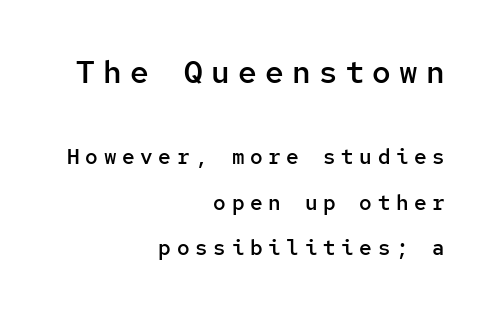
The image shows 31 px semibold sans-serif type, upright, monospaced; set right-aligned, loose line spacing (2.15x), unusually wide letter spacing (+0.27 em), not underlined; the first (top) block is 1.48x larger; low stroke contrast and a medium x-height.
